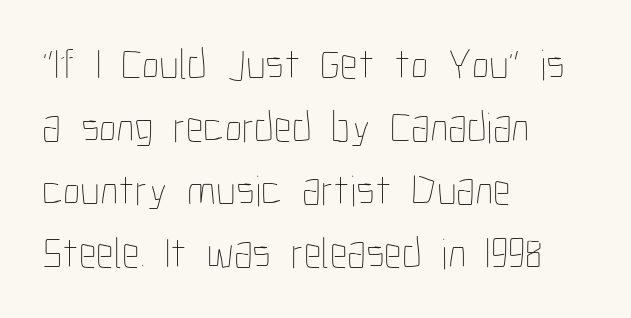
{"italic": "no", "bold": "no", "weight": "thin", "width": "condensed", "stroke_contrast": "low", "x_height": "medium", "monospaced": "no", "underline": "no", "align": "left", "line_spacing": "normal", "line_spacing_ratio": 1.43, "letter_spacing": "normal", "letter_spacing_em": 0.0, "glyph_px": 44}
